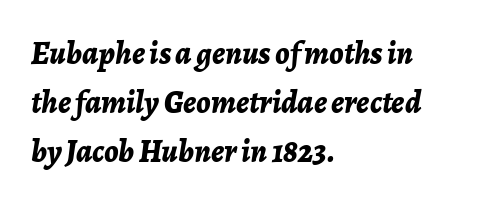
{"italic": "yes", "lean": "right", "slant_degrees": 7, "bold": "yes", "weight": "bold", "width": "normal", "stroke_contrast": "low", "x_height": "medium", "monospaced": "no", "underline": "no", "align": "left", "line_spacing": "normal", "line_spacing_ratio": 1.53, "letter_spacing": "normal", "letter_spacing_em": 0.0, "glyph_px": 32}
